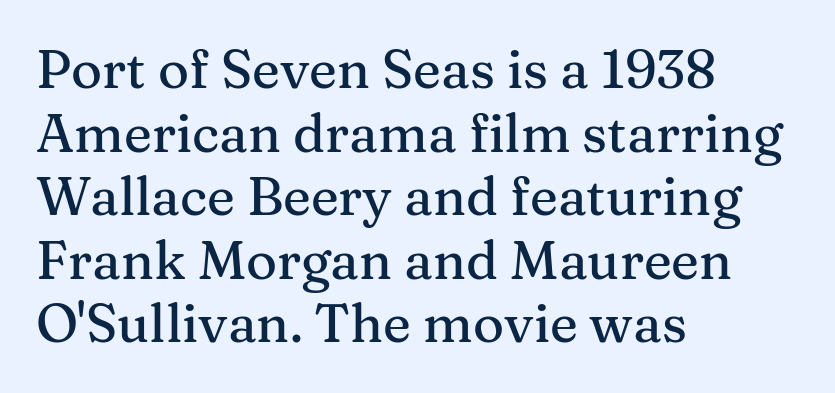
Q: Is the text italic (slanted)? A: No, it is upright.
Q: Is the typeface a serif or a sans-serif typeface? A: Serif.
Q: Is the text underlined? A: No.
Q: How is the paragraph aligned? A: Left-aligned.
Q: Is the spacing between letters normal or unusually wide? A: Normal.
Q: Width (condensed, normal, or wide)? A: Normal.
Q: Stroke contrast? A: Medium.
Q: x-height? A: Medium.
Q: Monospaced? A: No.
